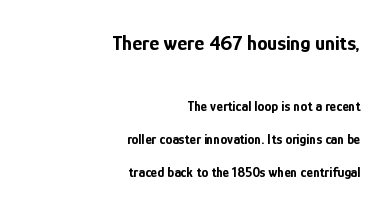
Tall strokes in this sample are plumb rather than angled. Nobody touched the tracking dial on this one. The rag falls on the left side of this text block. Clear beneath every line of the passage.
